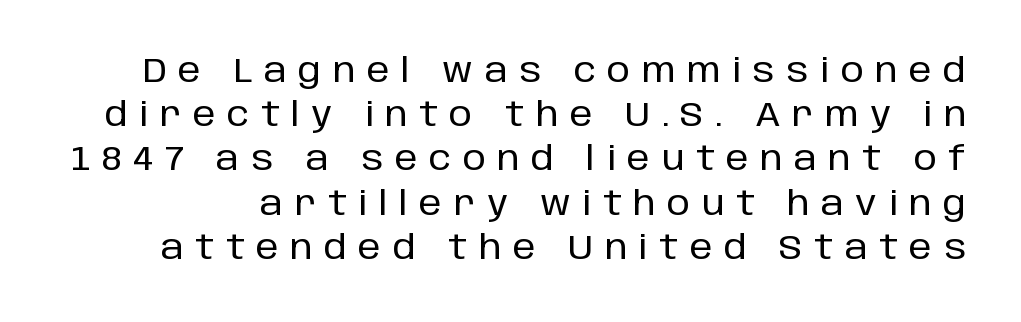
The image shows 33 px sans-serif type, upright; set normal line spacing (1.34x), unusually wide letter spacing (+0.35 em), not underlined; low stroke contrast and a large x-height.
